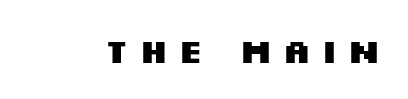
Q: Is the text bold? A: Yes.
Q: Is the text italic (slanted)? A: No, it is upright.
Q: Is the typeface a serif or a sans-serif typeface? A: Sans-serif.
Q: Is the text underlined? A: No.
Q: Is the spacing between letters normal or unusually wide? A: Unusually wide.
Q: Width (condensed, normal, or wide)? A: Wide.
Q: Stroke contrast? A: Medium.
Q: x-height? A: Large.
Q: Monospaced? A: No.
